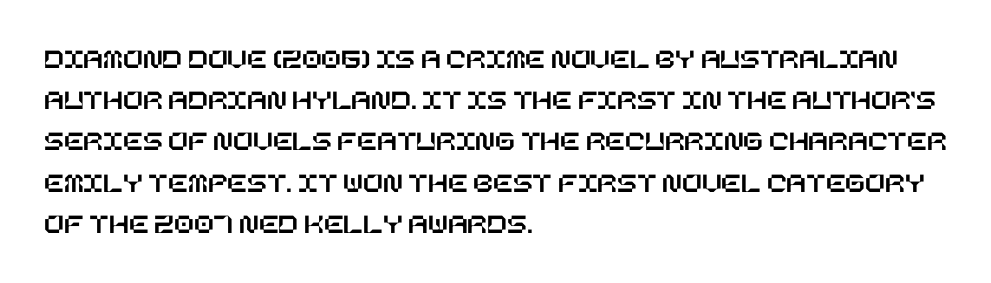
The image shows 29 px text type, upright; set left-aligned, normal line spacing (1.42x), normal letter spacing, not underlined; low stroke contrast and a large x-height.
